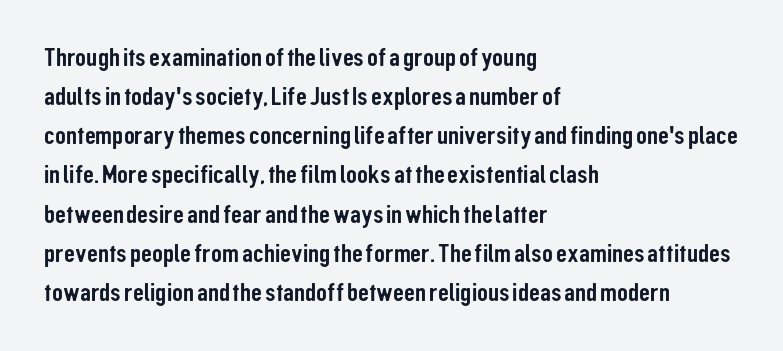
Evenly set lines give the paragraph a standard silhouette. What stands out about the letter spacing? Nothing — it is the standard amount. Glance below the letters and you will spot only blank space. The compositor pushed each line to the left boundary. The axis of the letterforms is exactly vertical.
